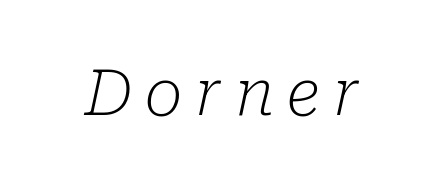
The image shows 64 px light serif type, italic (leaning right); set unusually wide letter spacing (+0.21 em), not underlined; low stroke contrast and a medium x-height.
